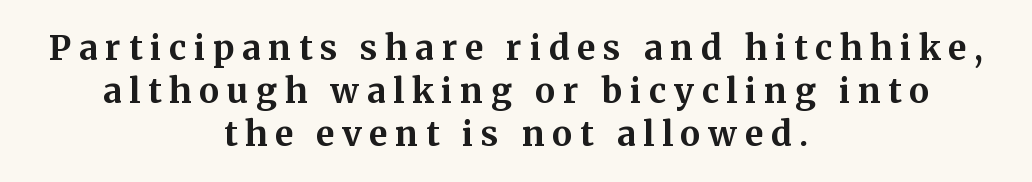
The image shows 34 px bold serif type, upright; set centered, normal line spacing (1.26x), unusually wide letter spacing (+0.23 em), not underlined; medium stroke contrast and a medium x-height.
